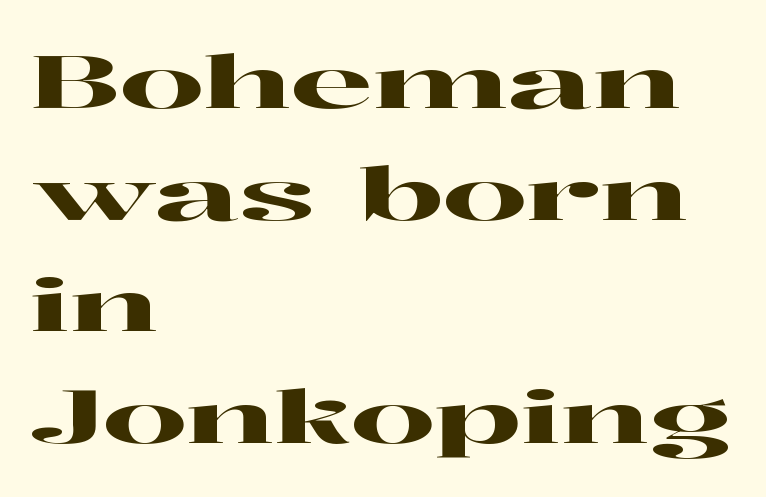
Q: Is the text italic (slanted)? A: No, it is upright.
Q: Is the typeface a serif or a sans-serif typeface? A: Serif.
Q: Is the text underlined? A: No.
Q: How is the paragraph aligned? A: Left-aligned.
Q: Is the spacing between letters normal or unusually wide? A: Normal.
Q: Is the spacing between lines tight, normal or loose? A: Normal.
Q: Width (condensed, normal, or wide)? A: Wide.
Q: Stroke contrast? A: High.
Q: x-height? A: Medium.
Q: Monospaced? A: No.
